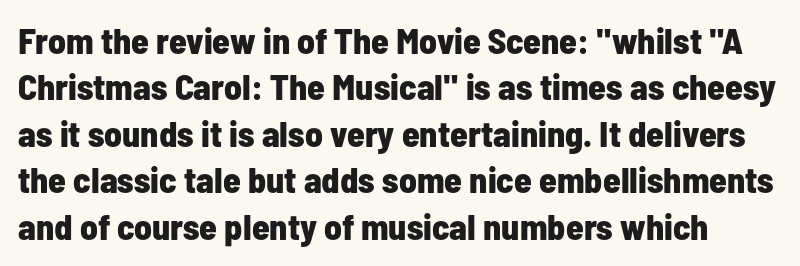
{"serif": "no", "italic": "no", "bold": "yes", "weight": "bold", "width": "condensed", "stroke_contrast": "low", "x_height": "medium", "monospaced": "no", "underline": "no", "line_spacing": "normal", "line_spacing_ratio": 1.29, "letter_spacing": "normal", "letter_spacing_em": 0.0, "glyph_px": 36}
